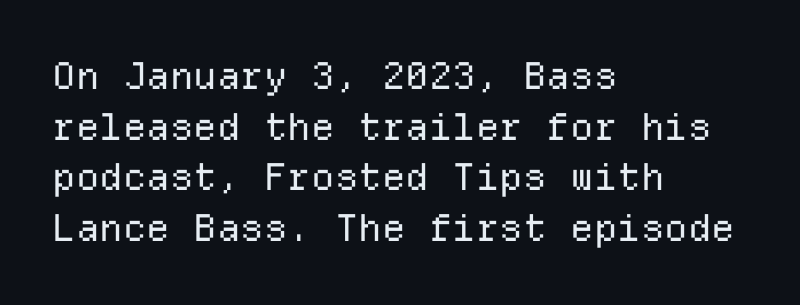
The image shows 37 px regular-weight sans-serif type, upright, monospaced; set left-aligned, normal line spacing (1.37x), normal letter spacing, not underlined; low stroke contrast and a medium x-height.
